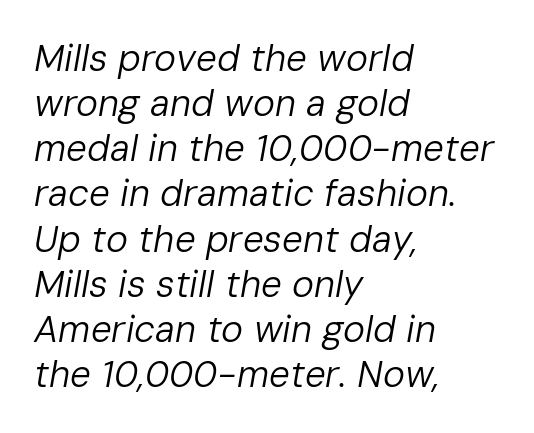
{"italic": "yes", "lean": "right", "slant_degrees": 10, "bold": "no", "weight": "regular", "width": "normal", "stroke_contrast": "low", "x_height": "medium", "monospaced": "no", "underline": "no", "align": "left", "line_spacing_ratio": 1.22, "letter_spacing": "normal", "letter_spacing_em": 0.0, "glyph_px": 37}
